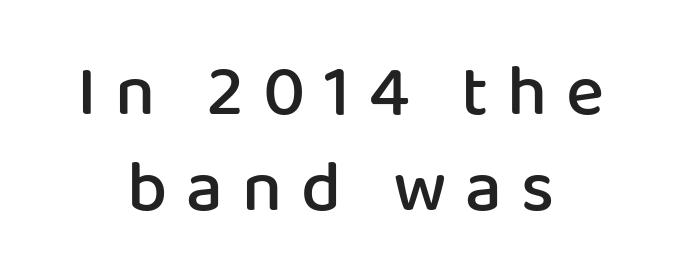
{"serif": "no", "italic": "no", "bold": "semi", "weight": "semibold", "width": "normal", "stroke_contrast": "low", "x_height": "medium", "monospaced": "no", "underline": "no", "align": "center", "line_spacing": "normal", "line_spacing_ratio": 1.34, "letter_spacing": "wide", "letter_spacing_em": 0.26, "glyph_px": 72}
